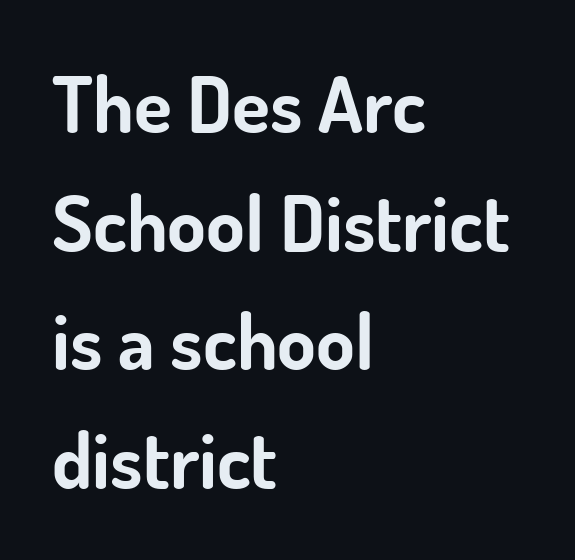
The image shows 78 px bold sans-serif type, upright; set left-aligned, normal line spacing (1.52x), normal letter spacing, not underlined; low stroke contrast and a small x-height.
